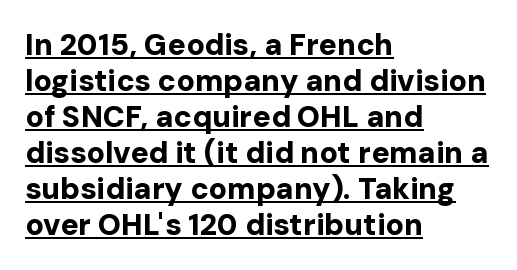
Short note: letters normally spaced. What kind of face is this? One without serifs — a sans. This rendering uses left alignment, leaving the right contour irregular. Character widths vary here, with narrow letters taking less room than wide ones. The words here are underlined.
